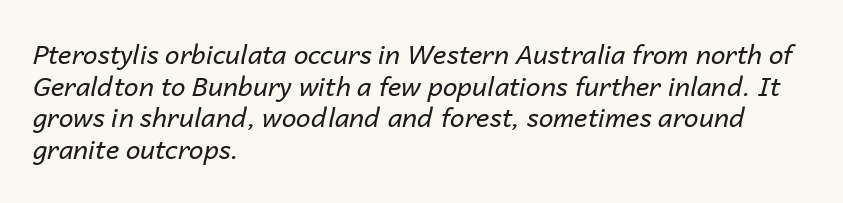
Q: Is the text bold? A: No.
Q: Is the text italic (slanted)? A: Yes, it leans right by about 14 degrees.
Q: Is the text underlined? A: No.
Q: How is the paragraph aligned? A: Left-aligned.
Q: Is the spacing between letters normal or unusually wide? A: Normal.
